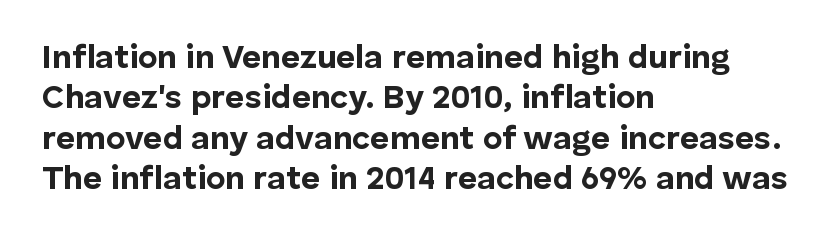
{"serif": "no", "italic": "no", "bold": "yes", "weight": "bold", "width": "normal", "stroke_contrast": "low", "x_height": "medium", "monospaced": "no", "underline": "no", "align": "left", "line_spacing_ratio": 1.22, "letter_spacing": "normal", "letter_spacing_em": 0.0, "glyph_px": 33}
